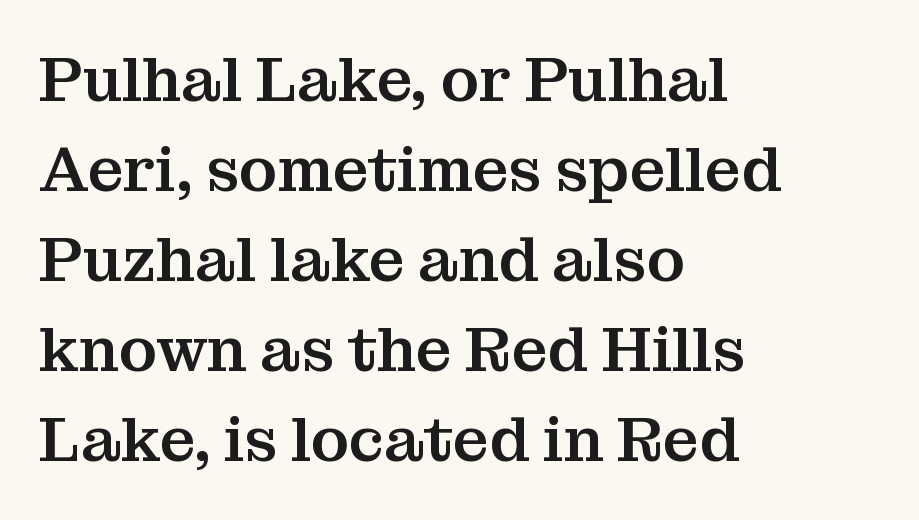
Letters rest on an invisible, unmarked baseline. The lines in this sample share a left origin and differ only in where they stop. Quick note: interline space is typical. The specimen reads as upright at a glance. Standard letterfit; no display-style spreading of the glyphs.
